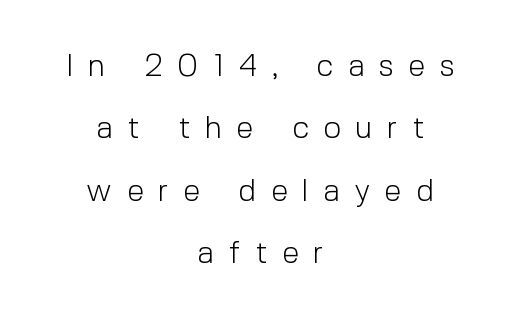
The lines in this sample share a center point and differ in where they start and stop. The glyphs are unaccompanied by any horizontal stroke below them. Look at the bottom of the vertical strokes: they stop flat, with no serifs. The horizontal fit of the characters is loose and conspicuously gappy.
